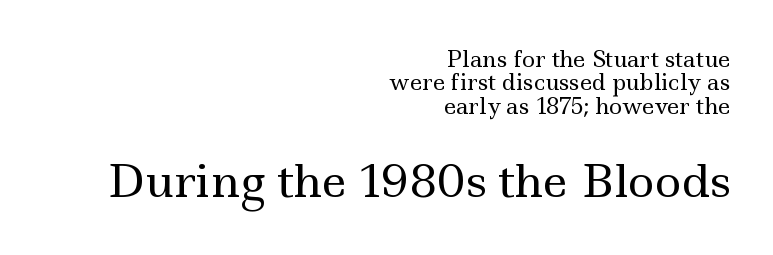
Q: Is the text bold? A: No.
Q: Is the text italic (slanted)? A: No, it is upright.
Q: Is the typeface a serif or a sans-serif typeface? A: Serif.
Q: Is the text underlined? A: No.
Q: How is the paragraph aligned? A: Right-aligned.
Q: Is the spacing between letters normal or unusually wide? A: Normal.
Q: Is the spacing between lines tight, normal or loose? A: Tight.
Q: Which block of text is set in a larger size, the first (top) or the second (bottom)? A: The second (bottom) one.
Q: Width (condensed, normal, or wide)? A: Wide.
Q: x-height? A: Small.
Q: Monospaced? A: No.
